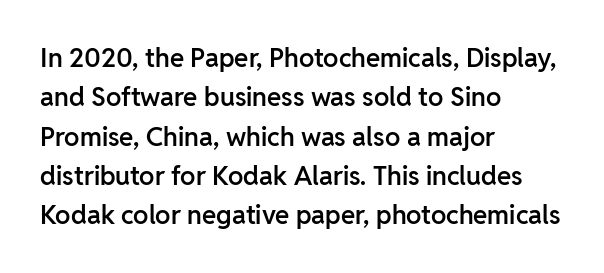
The image shows 26 px text type, upright; set left-aligned, normal line spacing (1.51x), normal letter spacing, not underlined.
